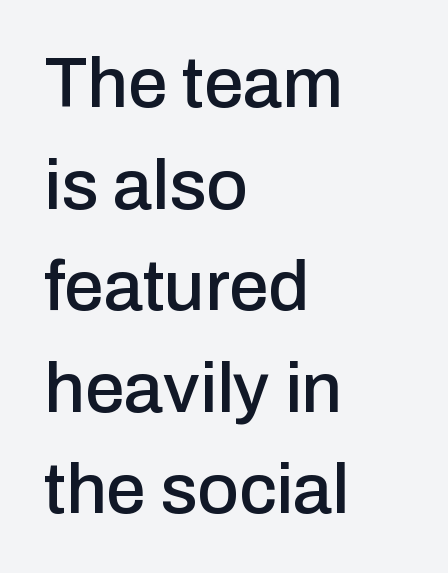
The image shows 71 px sans-serif type, upright; set left-aligned, normal line spacing (1.43x), normal letter spacing, not underlined; low stroke contrast and a medium x-height.
